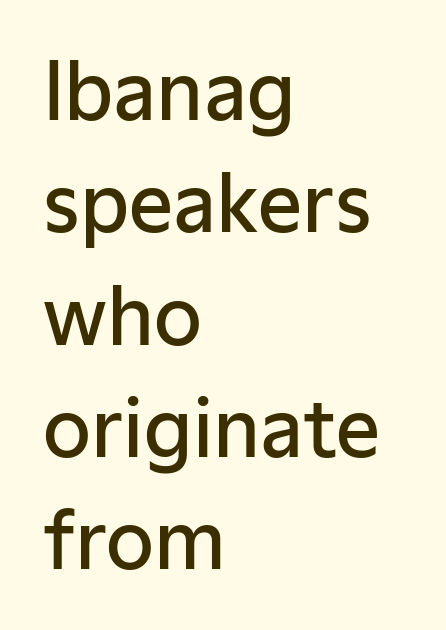
Q: Is the text bold? A: Semi-bold.
Q: Is the text italic (slanted)? A: No, it is upright.
Q: Is the typeface a serif or a sans-serif typeface? A: Sans-serif.
Q: Is the text underlined? A: No.
Q: How is the paragraph aligned? A: Left-aligned.
Q: Is the spacing between letters normal or unusually wide? A: Normal.
Q: Is the spacing between lines tight, normal or loose? A: Normal.
Q: Width (condensed, normal, or wide)? A: Normal.
Q: Stroke contrast? A: Low.
Q: x-height? A: Medium.
Q: Monospaced? A: No.
